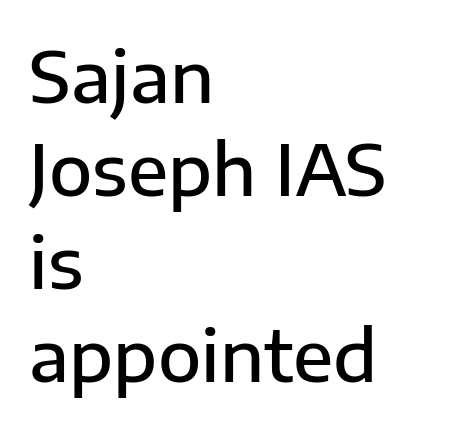
Q: Is the text bold? A: Semi-bold.
Q: Is the text italic (slanted)? A: No, it is upright.
Q: Is the typeface a serif or a sans-serif typeface? A: Sans-serif.
Q: Is the text underlined? A: No.
Q: How is the paragraph aligned? A: Left-aligned.
Q: Is the spacing between letters normal or unusually wide? A: Normal.
Q: Is the spacing between lines tight, normal or loose? A: Normal.
Q: Width (condensed, normal, or wide)? A: Normal.
Q: Stroke contrast? A: Low.
Q: x-height? A: Medium.
Q: Monospaced? A: No.
